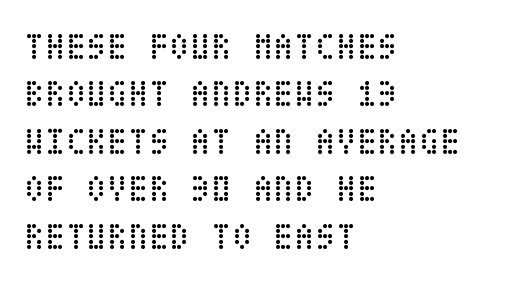
{"italic": "no", "bold": "no", "weight": "regular", "width": "condensed", "stroke_contrast": "low", "x_height": "large", "underline": "no", "align": "left", "line_spacing": "normal", "line_spacing_ratio": 1.25, "letter_spacing": "normal", "letter_spacing_em": 0.0, "glyph_px": 38}
